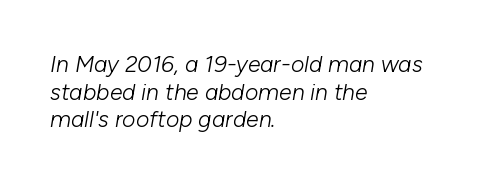
Q: Is the text bold? A: No.
Q: Is the text italic (slanted)? A: Yes, it leans right by about 10 degrees.
Q: Is the text underlined? A: No.
Q: How is the paragraph aligned? A: Left-aligned.
Q: Is the spacing between letters normal or unusually wide? A: Normal.
